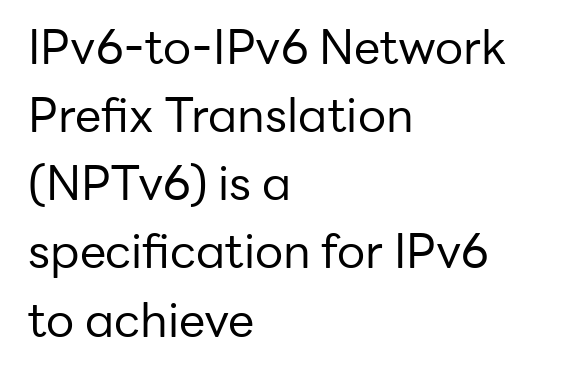
The image shows 47 px regular-weight sans-serif type, upright; set left-aligned, normal line spacing (1.45x), normal letter spacing, not underlined; low stroke contrast and a medium x-height.
